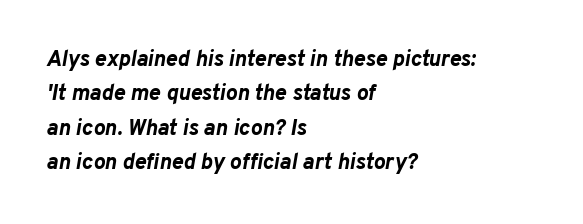
{"italic": "yes", "lean": "right", "slant_degrees": 10, "bold": "yes", "underline": "no", "align": "left", "line_spacing": "normal", "line_spacing_ratio": 1.56, "letter_spacing": "normal", "letter_spacing_em": 0.0, "glyph_px": 22}
